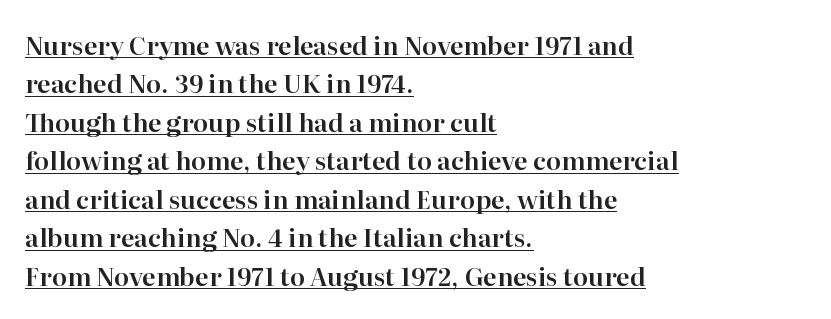
{"italic": "no", "underline": "yes", "align": "left", "line_spacing": "normal", "line_spacing_ratio": 1.54, "letter_spacing": "normal", "letter_spacing_em": 0.0, "glyph_px": 25}
